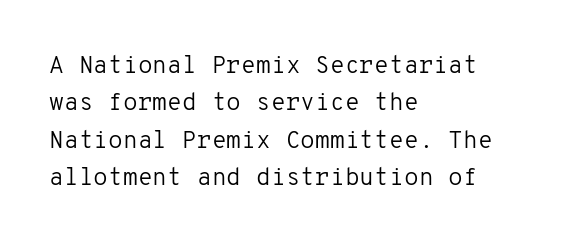
{"italic": "no", "bold": "no", "underline": "no", "align": "left", "line_spacing": "normal", "line_spacing_ratio": 1.56, "letter_spacing": "normal", "letter_spacing_em": 0.0, "glyph_px": 24}
